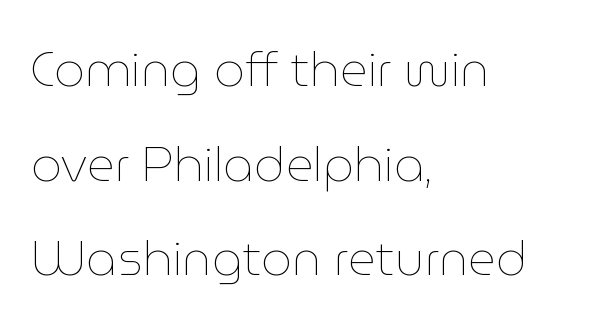
The image shows 48 px thin type, upright; set left-aligned, loose line spacing (1.97x), normal letter spacing, not underlined; low stroke contrast and a medium x-height.
